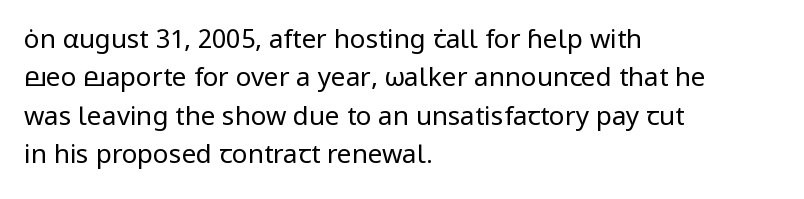
Q: Is the text bold? A: No.
Q: Is the text italic (slanted)? A: No, it is upright.
Q: Is the text underlined? A: No.
Q: How is the paragraph aligned? A: Left-aligned.
Q: Is the spacing between letters normal or unusually wide? A: Normal.
Q: Is the spacing between lines tight, normal or loose? A: Normal.
